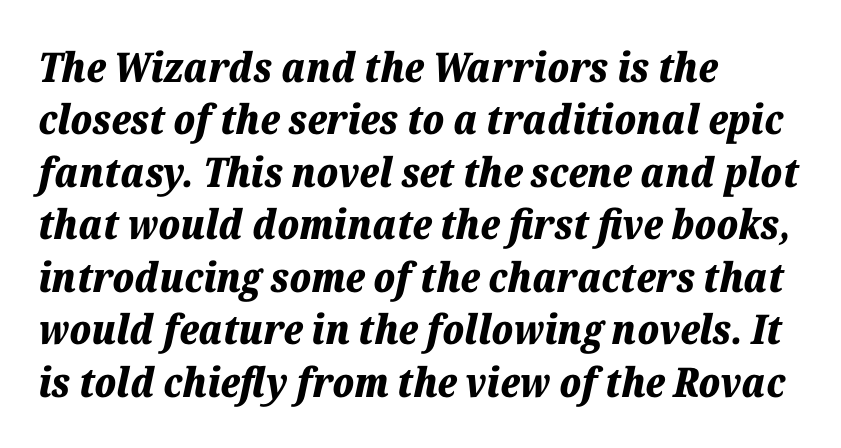
{"italic": "yes", "lean": "right", "slant_degrees": 12, "bold": "yes", "weight": "bold", "width": "normal", "stroke_contrast": "low", "x_height": "medium", "monospaced": "no", "underline": "no", "align": "left", "line_spacing": "normal", "line_spacing_ratio": 1.28, "letter_spacing": "normal", "letter_spacing_em": 0.0, "glyph_px": 41}
